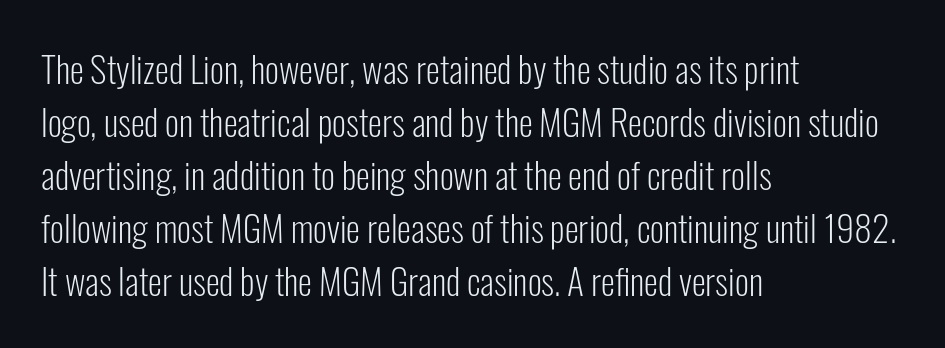
{"serif": "no", "italic": "no", "bold": "no", "weight": "light", "width": "condensed", "stroke_contrast": "low", "x_height": "medium", "monospaced": "no", "underline": "no", "align": "left", "line_spacing": "normal", "line_spacing_ratio": 1.47, "letter_spacing": "normal", "letter_spacing_em": 0.0, "glyph_px": 36}
